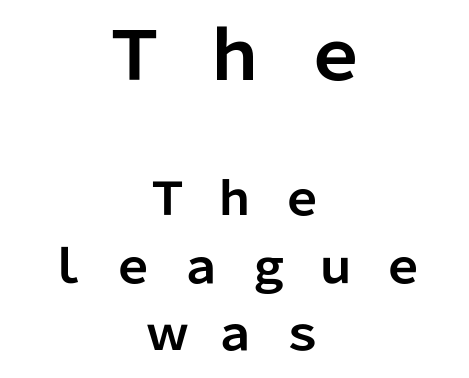
The typeface chosen for these lines omits serifs. Rows of type keep a routine distance in the vertical direction. Reading top to bottom, the characters get smaller at the block break. This sample is center-justified, so both line endings float freely. Heavy, bold letterforms. Characters remain perfectly vertical along every line.
